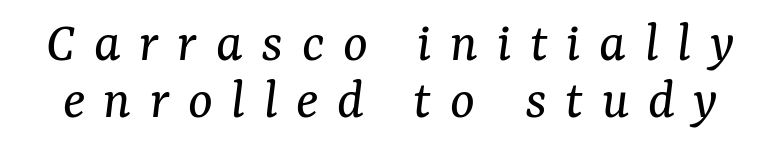
Honestly, the rows look squashed on top of each other. This sample uses an oblique cut, with every glyph tilted off the vertical. The strip under each line holds only bare page. The letterforms stand isolated, each surrounded by extra space. The letters advance in unequal steps, a hallmark of proportional type.
